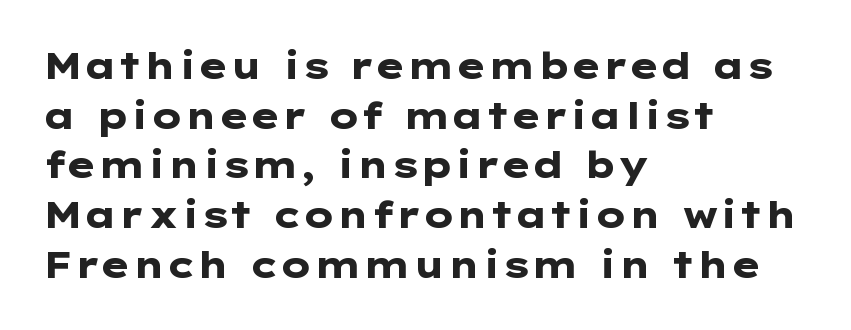
As a designer I'd log this as weight 700, bold. Note: no serifs on the glyphs. Evenly set lines give the paragraph a standard silhouette. Letters rest on an invisible, unmarked baseline. How are the letters spaced? Ordinarily, with no added tracking.
